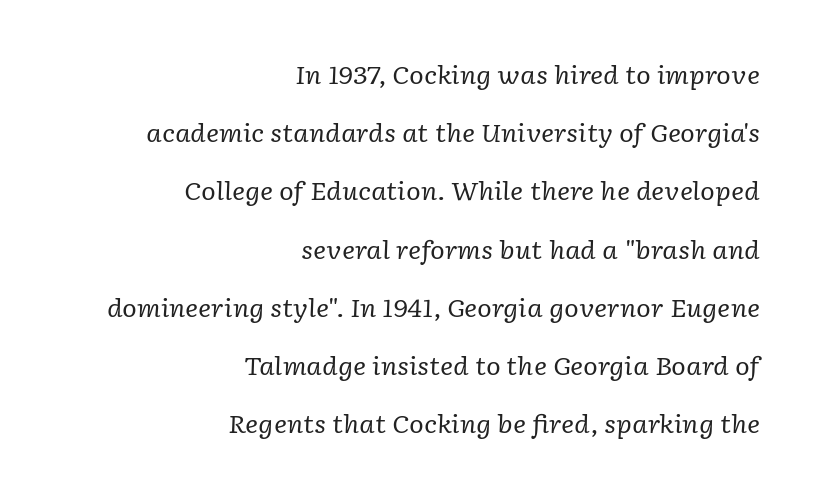
Q: Is the text bold? A: No.
Q: Is the text italic (slanted)? A: Yes, it leans right by about 2 degrees.
Q: Is the text underlined? A: No.
Q: How is the paragraph aligned? A: Right-aligned.
Q: Is the spacing between letters normal or unusually wide? A: Normal.
Q: Is the spacing between lines tight, normal or loose? A: Loose.
